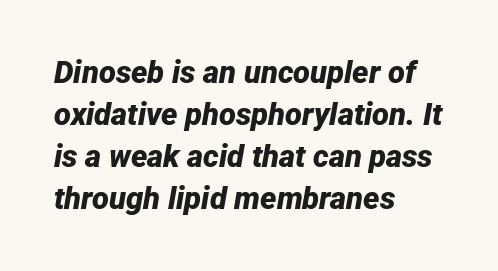
Compared with typical body copy, the letter spacing here is the same. A bare baseline throughout the passage. Reading down the column, the eye jumps a familiar distance to each next line. You'd pick this weight for a headline — it's a proper bold. When letters slant like this, we call the style italic. Character widths vary here, with narrow letters taking less room than wide ones.
